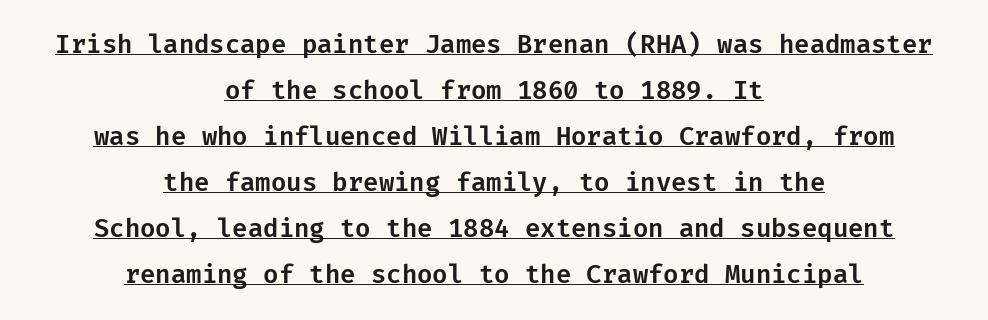
The image shows 25 px text type, upright; set centered, line spacing 1.84x, normal letter spacing, underlined.
